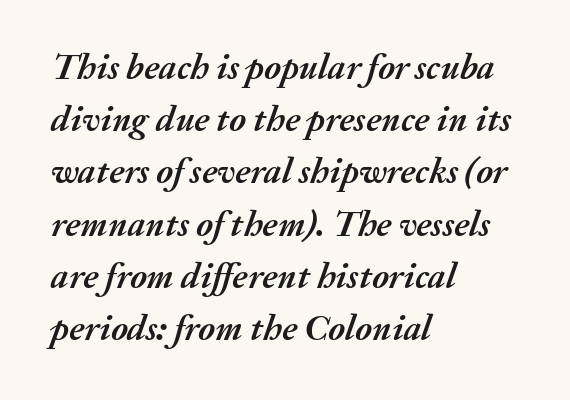
The image shows 36 px semibold type, italic (leaning right); set left-aligned, normal line spacing (1.45x), normal letter spacing, not underlined; medium stroke contrast and a medium x-height.
